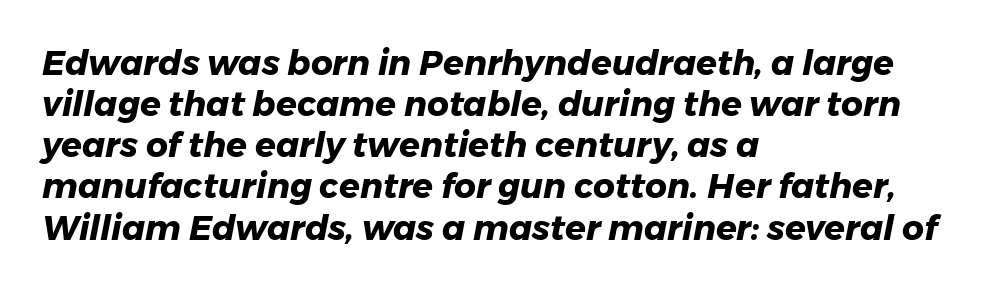
Q: Is the text bold? A: Yes.
Q: Is the text italic (slanted)? A: Yes, it leans right by about 11 degrees.
Q: Is the text underlined? A: No.
Q: How is the paragraph aligned? A: Left-aligned.
Q: Is the spacing between letters normal or unusually wide? A: Normal.
Q: Width (condensed, normal, or wide)? A: Normal.
Q: Stroke contrast? A: Low.
Q: x-height? A: Medium.
Q: Monospaced? A: No.
